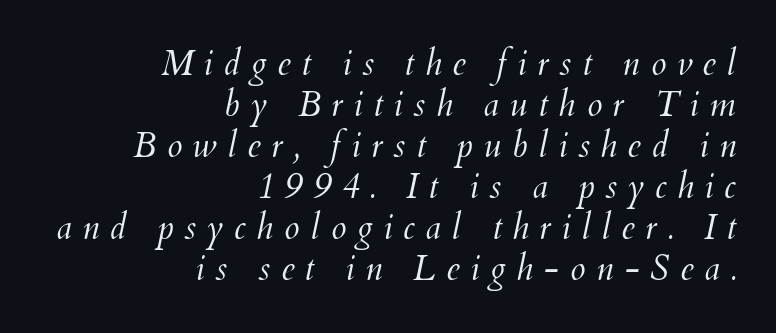
Q: Is the text bold? A: No.
Q: Is the text italic (slanted)? A: Yes, it leans right by about 12 degrees.
Q: Is the text underlined? A: No.
Q: How is the paragraph aligned? A: Right-aligned.
Q: Is the spacing between letters normal or unusually wide? A: Unusually wide.
Q: Width (condensed, normal, or wide)? A: Normal.
Q: Stroke contrast? A: Medium.
Q: x-height? A: Small.
Q: Monospaced? A: No.
